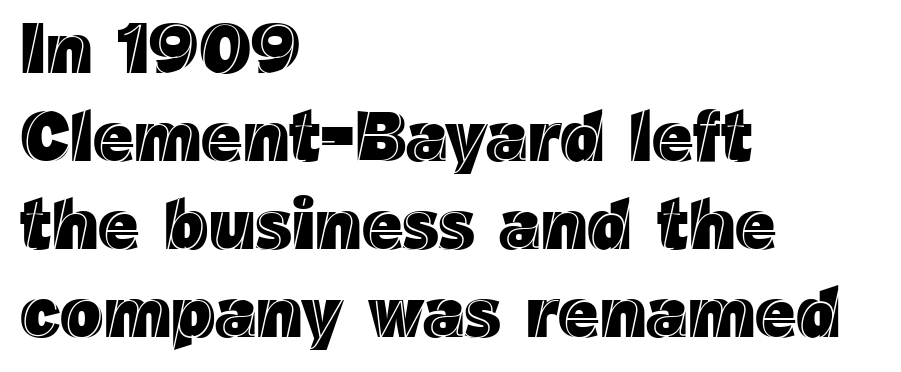
{"italic": "no", "width": "normal", "x_height": "medium", "monospaced": "no", "underline": "no", "align": "left", "line_spacing_ratio": 1.24, "letter_spacing": "normal", "letter_spacing_em": 0.0, "glyph_px": 71}
